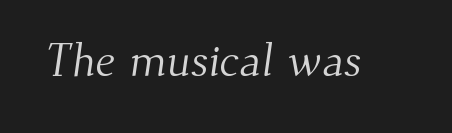
Q: Is the text bold? A: No.
Q: Is the typeface a serif or a sans-serif typeface? A: Serif.
Q: Is the text underlined? A: No.
Q: Is the spacing between letters normal or unusually wide? A: Normal.
Q: Width (condensed, normal, or wide)? A: Normal.
Q: Stroke contrast? A: Medium.
Q: x-height? A: Small.
Q: Monospaced? A: No.
